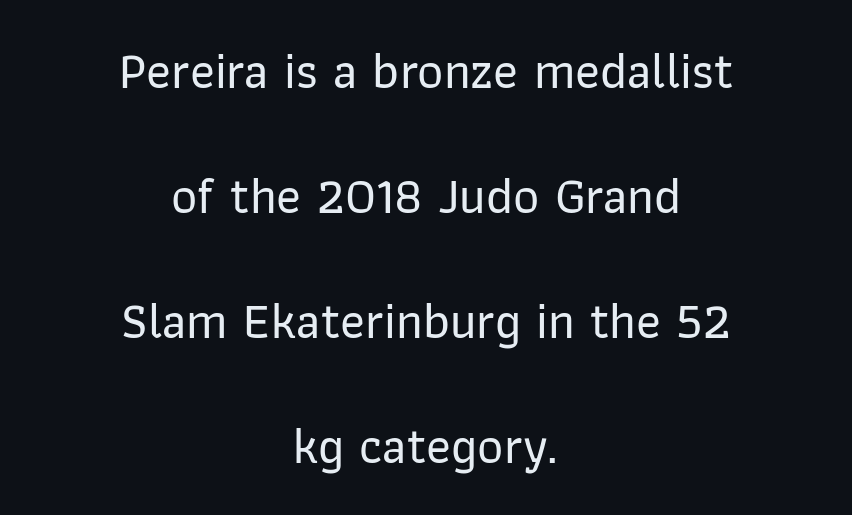
The image shows 51 px sans-serif type, upright; set centered, loose line spacing (2.45x), normal letter spacing, not underlined; low stroke contrast and a medium x-height.
